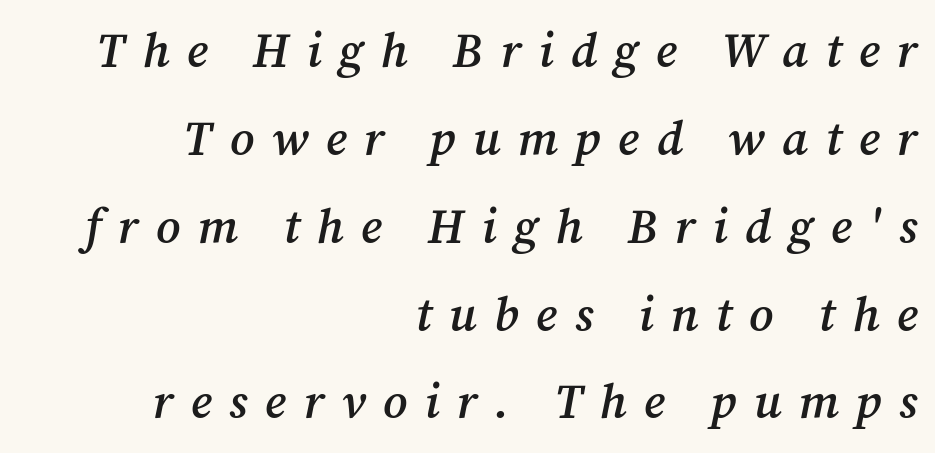
The lines in this sample share a right terminus and differ only in where they begin. The face used here is rendered with a markedly widened letterfit. A typesetter would call this proportional, since set widths differ per character. Rendered with sloped, italic letterforms. Examine the stroke ends and you'll spot serifs. Only glyphs here, with clear space below each row.
